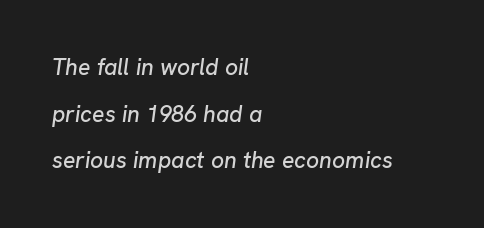
The image shows 23 px text type, italic (leaning right); set left-aligned, loose line spacing (2.03x), normal letter spacing, not underlined.
